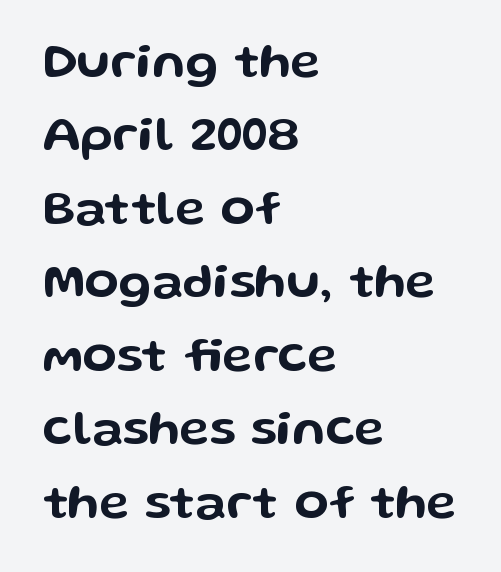
Q: Is the text italic (slanted)? A: No, it is upright.
Q: Is the typeface a serif or a sans-serif typeface? A: Sans-serif.
Q: Is the text underlined? A: No.
Q: How is the paragraph aligned? A: Left-aligned.
Q: Is the spacing between letters normal or unusually wide? A: Normal.
Q: Is the spacing between lines tight, normal or loose? A: Normal.
Q: Width (condensed, normal, or wide)? A: Wide.
Q: Stroke contrast? A: Low.
Q: x-height? A: Medium.
Q: Monospaced? A: No.
